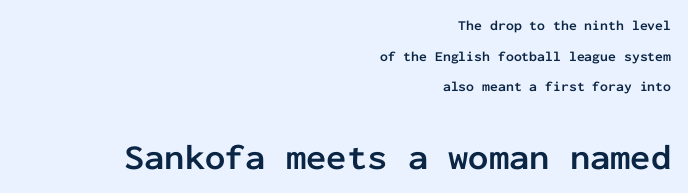
{"serif": "no", "italic": "no", "bold": "yes", "weight": "semibold", "width": "normal", "stroke_contrast": "low", "x_height": "medium", "monospaced": "yes", "underline": "no", "align": "right", "line_spacing": "loose", "line_spacing_ratio": 2.19, "letter_spacing": "normal", "letter_spacing_em": 0.0, "larger_block": "second", "size_ratio": 2.57, "glyph_px": 36}
